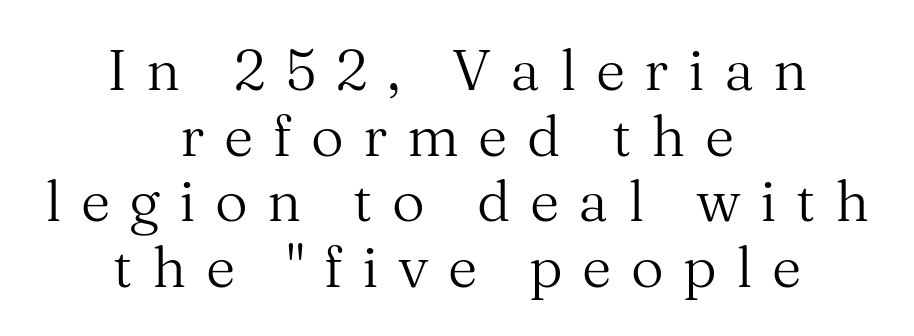
{"serif": "yes", "italic": "no", "bold": "no", "weight": "regular", "width": "normal", "stroke_contrast": "medium", "x_height": "medium", "monospaced": "no", "underline": "no", "align": "center", "line_spacing": "tight", "line_spacing_ratio": 1.15, "letter_spacing": "wide", "letter_spacing_em": 0.34, "glyph_px": 57}
